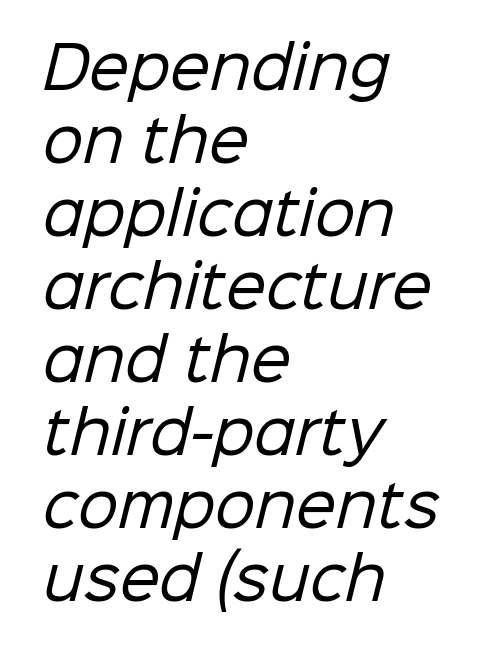
{"serif": "no", "bold": "no", "weight": "regular", "width": "normal", "stroke_contrast": "low", "x_height": "medium", "monospaced": "no", "underline": "no", "align": "left", "line_spacing": "normal", "line_spacing_ratio": 1.28, "letter_spacing": "normal", "letter_spacing_em": 0.0, "glyph_px": 57}
